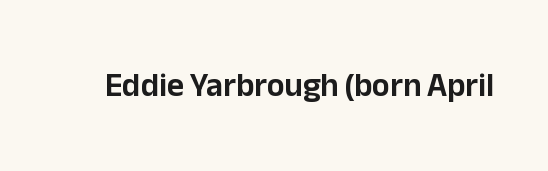
{"serif": "no", "italic": "no", "width": "normal", "stroke_contrast": "low", "x_height": "medium", "monospaced": "no", "underline": "no", "letter_spacing": "normal", "letter_spacing_em": 0.0, "glyph_px": 33}
